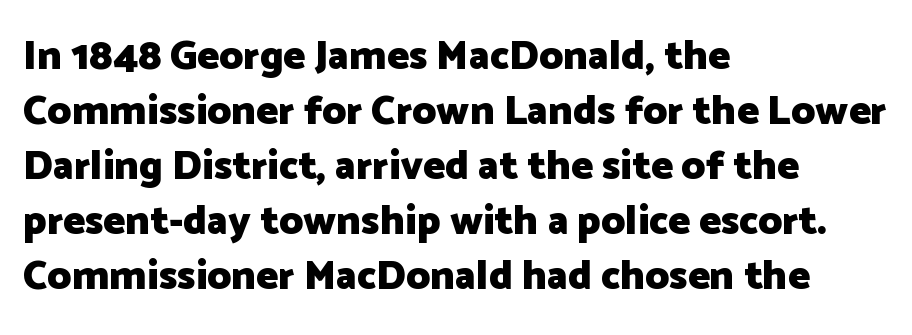
The image shows 41 px heavy sans-serif type, upright; set left-aligned, normal line spacing (1.34x), normal letter spacing, not underlined; low stroke contrast and a medium x-height.
